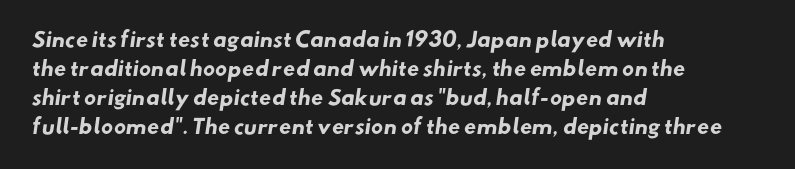
{"bold": "yes", "underline": "no", "align": "left", "line_spacing": "normal", "line_spacing_ratio": 1.45, "letter_spacing": "normal", "letter_spacing_em": 0.0, "glyph_px": 20}
